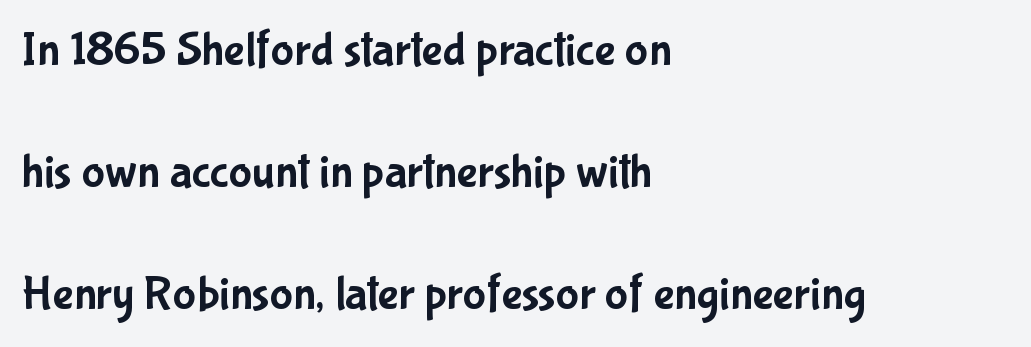
Q: Is the text italic (slanted)? A: No, it is upright.
Q: Is the typeface a serif or a sans-serif typeface? A: Sans-serif.
Q: Is the text underlined? A: No.
Q: How is the paragraph aligned? A: Left-aligned.
Q: Is the spacing between letters normal or unusually wide? A: Normal.
Q: Is the spacing between lines tight, normal or loose? A: Loose.
Q: Width (condensed, normal, or wide)? A: Condensed.
Q: Stroke contrast? A: Low.
Q: x-height? A: Medium.
Q: Monospaced? A: No.
